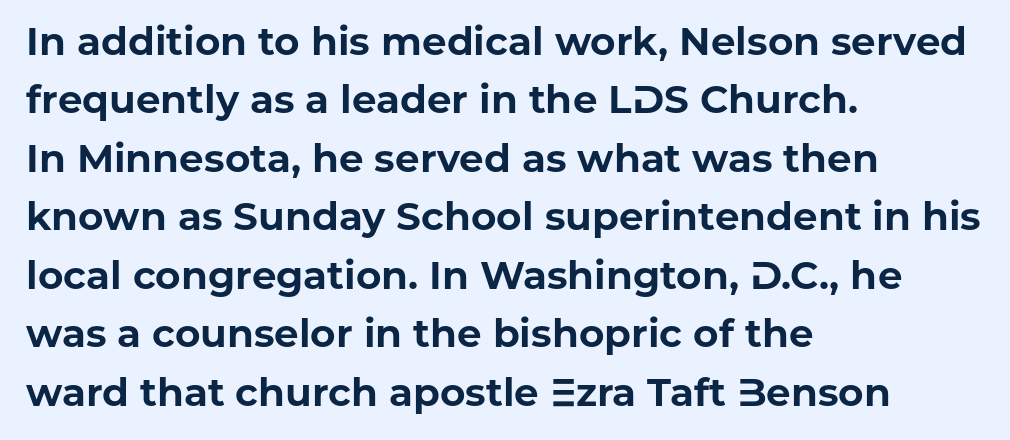
In terms of leading, this rendering sits right in the middle. The type sits square on the baseline with zero lean. A sans-serif font was chosen for this passage. Teacher's note: observe the even left margin — that is flush-left alignment. This sample uses plain, unmodified letter spacing. This sample has the flowing, uneven cadence of proportional lettering.
